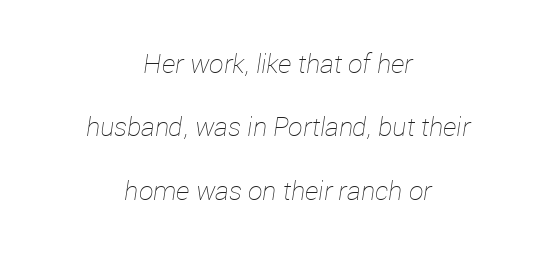
{"italic": "yes", "lean": "right", "slant_degrees": 12, "bold": "no", "underline": "no", "align": "center", "line_spacing": "loose", "line_spacing_ratio": 2.44, "letter_spacing": "normal", "letter_spacing_em": 0.0, "glyph_px": 26}
